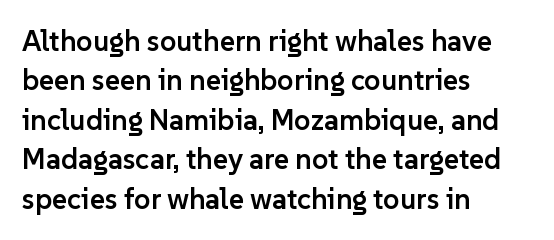
{"serif": "no", "italic": "no", "bold": "semi", "weight": "semibold", "width": "normal", "stroke_contrast": "low", "x_height": "medium", "monospaced": "no", "underline": "no", "align": "left", "line_spacing": "normal", "line_spacing_ratio": 1.36, "letter_spacing": "normal", "letter_spacing_em": 0.0, "glyph_px": 29}
